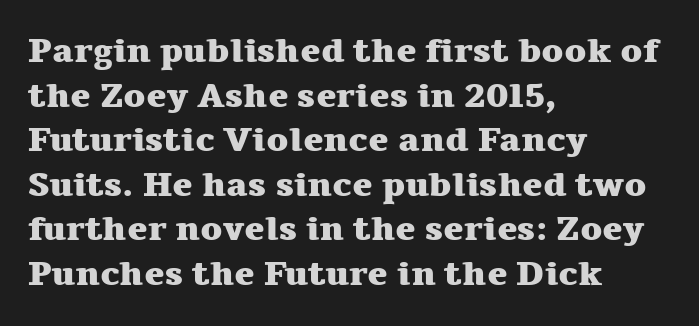
{"serif": "yes", "italic": "no", "bold": "yes", "weight": "heavy", "width": "wide", "stroke_contrast": "medium", "x_height": "medium", "monospaced": "no", "underline": "no", "align": "left", "line_spacing": "normal", "line_spacing_ratio": 1.31, "letter_spacing": "normal", "letter_spacing_em": 0.0, "glyph_px": 34}
